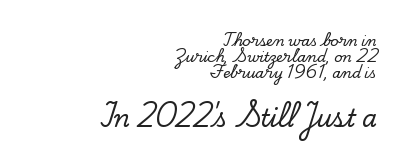
Reading down the block, your eye finds every line finishing at a fixed right position. The passage shown begins with its smaller block and ends with its larger one. The rendering keeps characters at their native spacing. The glyphs are unaccompanied by any horizontal stroke below them. Vertically, the passage feels compressed, each row crowding the next.
